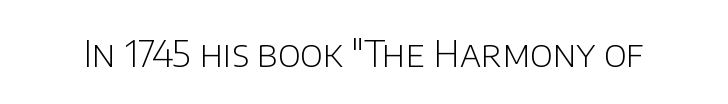
Does the lettering tilt? It doesn't — this is upright. This sample has the flowing, uneven cadence of proportional lettering. The rendering keeps characters at their native spacing. Stem width sits at or under what a default text font uses. The foot of each line stays bare and open. Serif or sans? Sans — the stroke terminals are bare.
